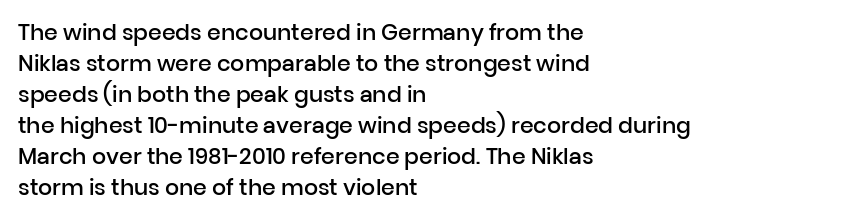
Q: Is the text bold? A: Semi-bold.
Q: Is the text italic (slanted)? A: No, it is upright.
Q: Is the text underlined? A: No.
Q: How is the paragraph aligned? A: Left-aligned.
Q: Is the spacing between letters normal or unusually wide? A: Normal.
Q: Is the spacing between lines tight, normal or loose? A: Normal.
